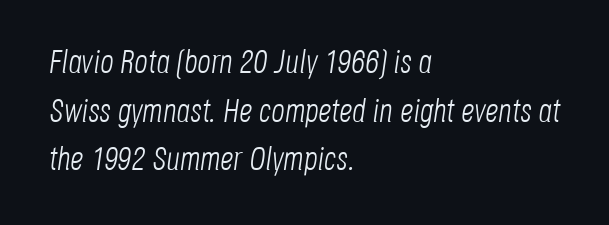
The image shows 33 px light, condensed type, italic (leaning right); set left-aligned, normal line spacing (1.47x), normal letter spacing, not underlined; low stroke contrast and a large x-height.
